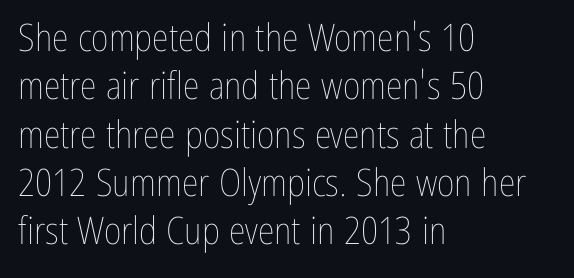
{"italic": "no", "bold": "no", "weight": "thin", "width": "condensed", "stroke_contrast": "low", "x_height": "medium", "monospaced": "no", "underline": "no", "align": "left", "line_spacing": "normal", "line_spacing_ratio": 1.27, "letter_spacing": "normal", "letter_spacing_em": 0.0, "glyph_px": 38}
